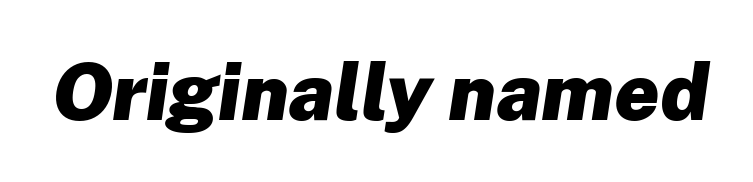
{"italic": "yes", "lean": "right", "slant_degrees": 8, "bold": "yes", "weight": "heavy", "width": "normal", "stroke_contrast": "low", "x_height": "medium", "monospaced": "no", "underline": "no", "letter_spacing": "normal", "letter_spacing_em": 0.0, "glyph_px": 79}
